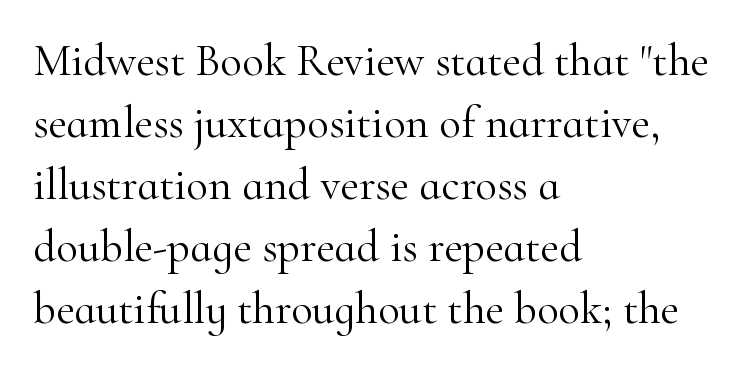
Q: Is the text bold? A: No.
Q: Is the text italic (slanted)? A: No, it is upright.
Q: Is the typeface a serif or a sans-serif typeface? A: Serif.
Q: Is the text underlined? A: No.
Q: How is the paragraph aligned? A: Left-aligned.
Q: Is the spacing between letters normal or unusually wide? A: Normal.
Q: Is the spacing between lines tight, normal or loose? A: Normal.
Q: Width (condensed, normal, or wide)? A: Normal.
Q: Stroke contrast? A: High.
Q: x-height? A: Small.
Q: Monospaced? A: No.
